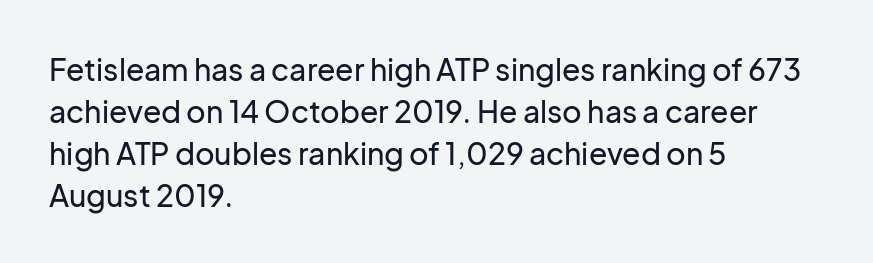
The glyphs in this specimen are sans serif. The lettering holds an erect, upright posture throughout. These lines are set flush left with a ragged right edge. How would I describe the line gaps? Plain and ordinary. These lines are rendered in a variable-pitch font.
